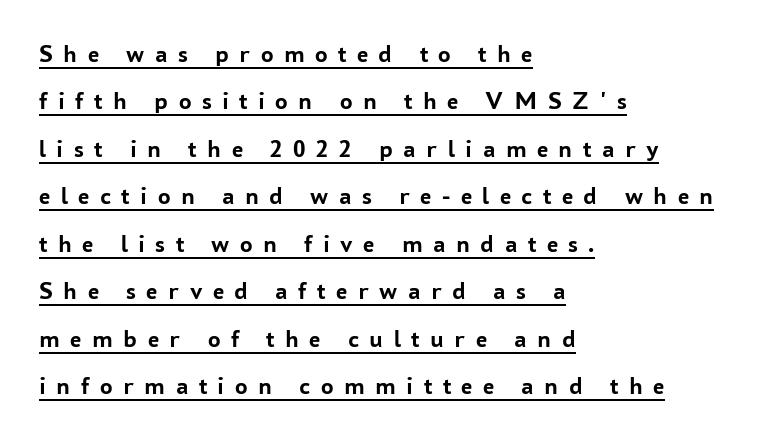
Q: Is the text bold? A: Yes.
Q: Is the text italic (slanted)? A: No, it is upright.
Q: Is the text underlined? A: Yes.
Q: How is the paragraph aligned? A: Left-aligned.
Q: Is the spacing between letters normal or unusually wide? A: Unusually wide.
Q: Is the spacing between lines tight, normal or loose? A: Loose.
